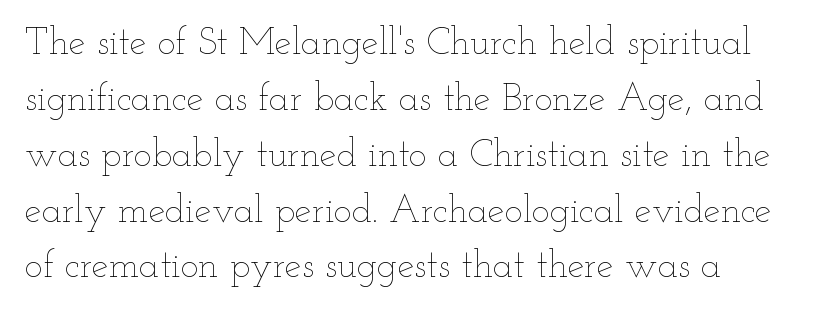
Varying glyph widths throughout — classic text-font behaviour. Vertical strokes here are truly vertical. Leading matches the norm, producing a regular column. The strip under each line holds only bare page.
